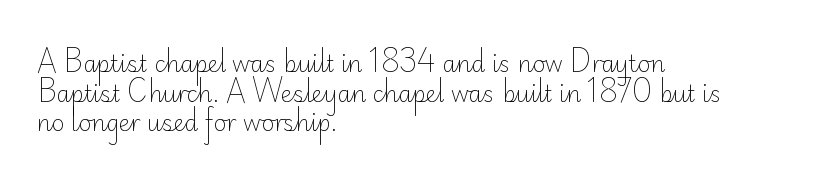
{"italic": "no", "bold": "no", "underline": "no", "align": "left", "line_spacing": "normal", "line_spacing_ratio": 1.35, "letter_spacing": "normal", "letter_spacing_em": 0.0, "glyph_px": 22}
